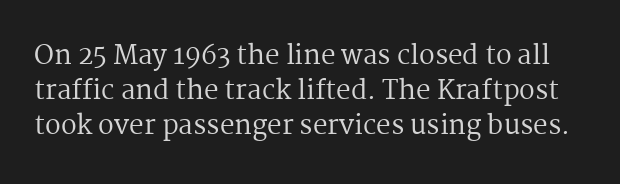
{"italic": "no", "bold": "no", "underline": "no", "line_spacing": "normal", "line_spacing_ratio": 1.35, "letter_spacing": "normal", "letter_spacing_em": 0.0, "glyph_px": 26}
